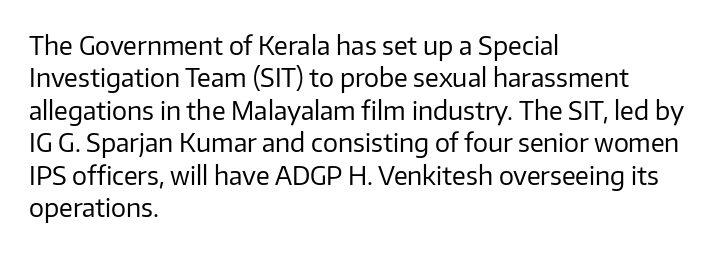
The image shows 25 px text type, upright; set left-aligned, normal line spacing (1.3x), normal letter spacing, not underlined.
